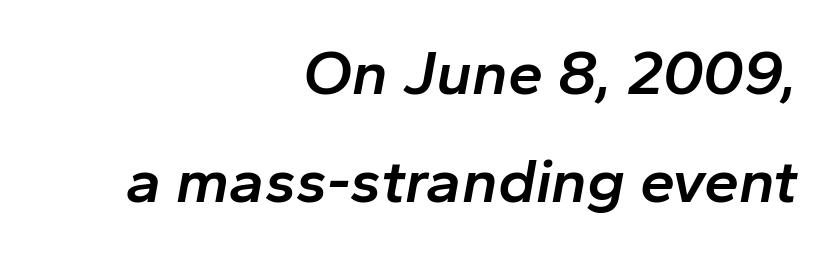
Q: Is the text bold? A: Semi-bold.
Q: Is the text italic (slanted)? A: Yes, it leans right by about 10 degrees.
Q: Is the text underlined? A: No.
Q: How is the paragraph aligned? A: Right-aligned.
Q: Is the spacing between letters normal or unusually wide? A: Normal.
Q: Width (condensed, normal, or wide)? A: Normal.
Q: Stroke contrast? A: Low.
Q: x-height? A: Medium.
Q: Monospaced? A: No.
